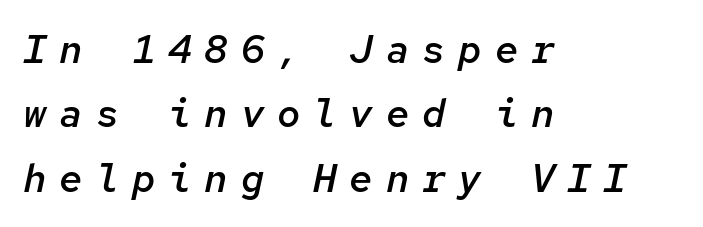
The image shows 39 px semibold type, italic (leaning right), monospaced; set left-aligned, normal line spacing (1.65x), unusually wide letter spacing (+0.33 em), not underlined; low stroke contrast and a medium x-height.
